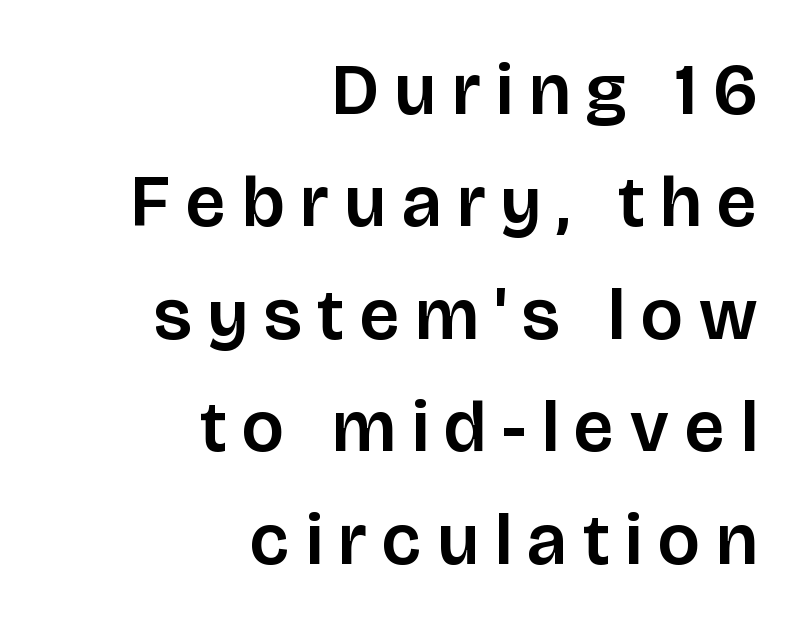
Every stem runs plumb, perpendicular to the baseline. Character widths vary here, with narrow letters taking less room than wide ones. The rendering inserts visible extra space after every character. Teacher's note: observe the even right margin — that is flush-right alignment. The space directly below the letters is spotless.
